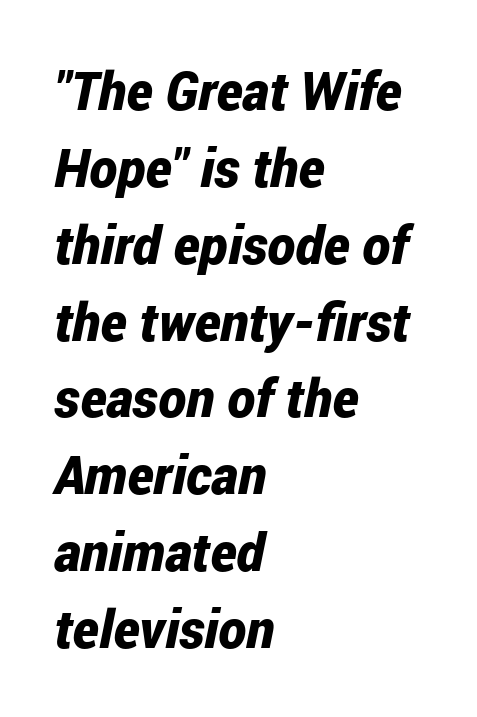
{"italic": "yes", "lean": "right", "slant_degrees": 12, "bold": "yes", "weight": "bold", "width": "condensed", "stroke_contrast": "low", "x_height": "medium", "monospaced": "no", "underline": "no", "align": "left", "line_spacing": "normal", "line_spacing_ratio": 1.45, "letter_spacing": "normal", "letter_spacing_em": 0.0, "glyph_px": 53}
